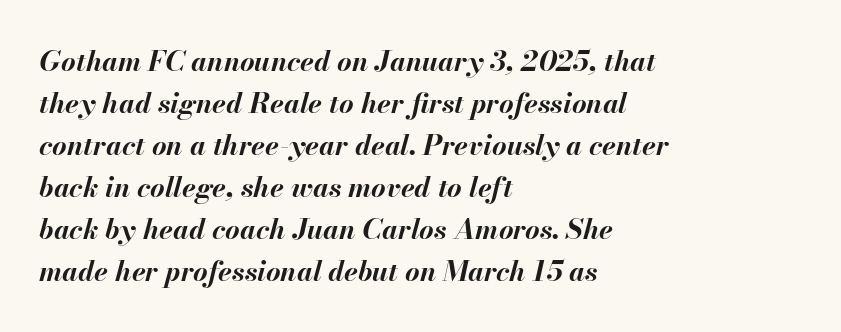
Does the copy run flush right? No — it runs flush left. These lines are rendered in a variable-pitch font. Nobody drew a line under any word here. Glyph-to-glyph distance matches everyday printed text.
